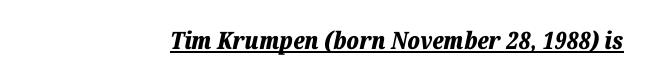
Plenty of ink on the page — the face is bold. The rendering applies a slant to the glyphs. The line texture is even and compact thanks to regular tracking. A continuous stroke trails under the words, as in a hyperlink.
